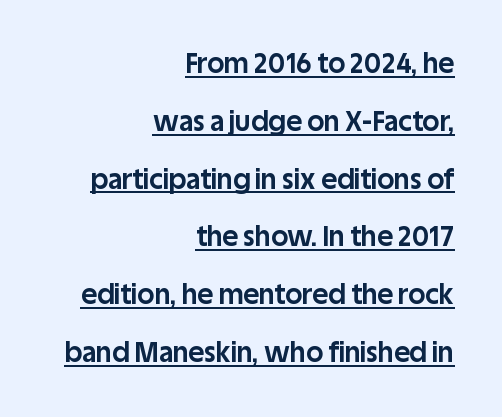
The image shows 27 px bold type, upright; set right-aligned, loose line spacing (2.14x), normal letter spacing, underlined.
